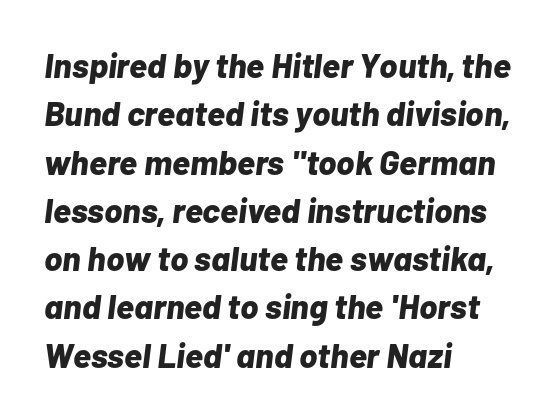
Q: Is the text bold? A: Yes.
Q: Is the text italic (slanted)? A: Yes, it leans right by about 7 degrees.
Q: Is the text underlined? A: No.
Q: How is the paragraph aligned? A: Left-aligned.
Q: Is the spacing between letters normal or unusually wide? A: Normal.
Q: Is the spacing between lines tight, normal or loose? A: Normal.
Q: Width (condensed, normal, or wide)? A: Normal.
Q: Stroke contrast? A: Low.
Q: x-height? A: Medium.
Q: Monospaced? A: No.
